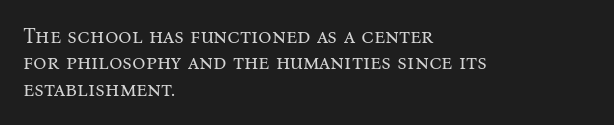
The image shows 21 px text type, upright; set left-aligned, normal line spacing (1.26x), normal letter spacing, not underlined.
